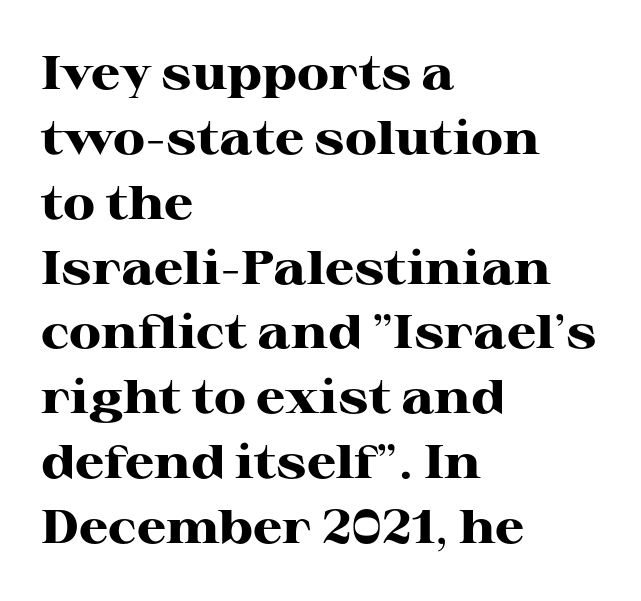
The image shows 47 px heavy, wide serif type, upright; set left-aligned, normal line spacing (1.38x), normal letter spacing, not underlined; high stroke contrast and a medium x-height.
